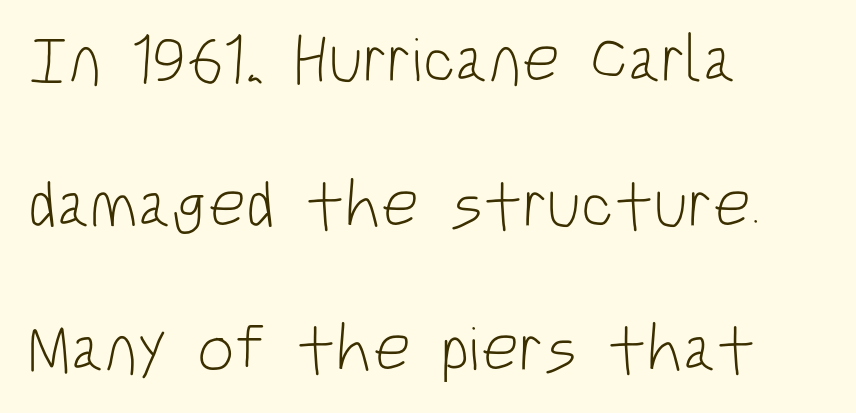
{"serif": "no", "italic": "no", "bold": "no", "weight": "light", "width": "condensed", "stroke_contrast": "low", "x_height": "large", "monospaced": "no", "underline": "no", "align": "left", "line_spacing": "loose", "line_spacing_ratio": 2.19, "letter_spacing": "normal", "letter_spacing_em": 0.0, "glyph_px": 66}
